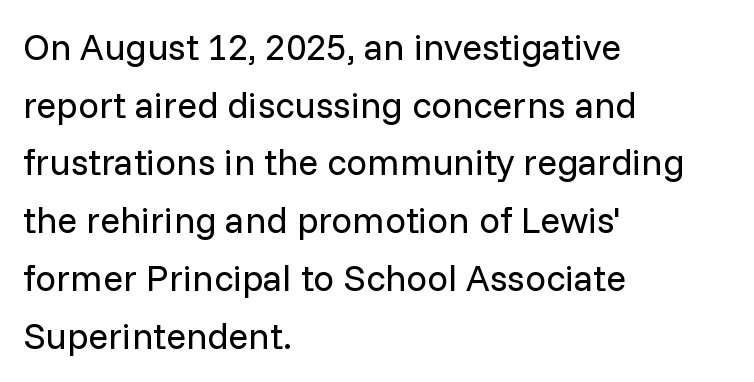
{"serif": "no", "italic": "no", "bold": "no", "weight": "regular", "width": "normal", "stroke_contrast": "low", "x_height": "medium", "monospaced": "no", "underline": "no", "align": "left", "line_spacing": "normal", "line_spacing_ratio": 1.56, "letter_spacing": "normal", "letter_spacing_em": 0.0, "glyph_px": 37}
